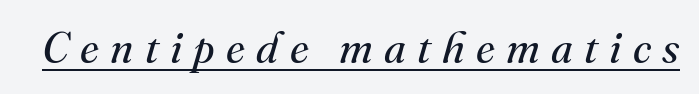
Caption: face not bold, strokes unweighted. Emphasis is given by a line drawn under the lettering. Note the varied advance widths — an 'i' is clearly narrower than an 'm'. How are the letters spaced? Widely, with obvious added tracking. The glyphs look as if they've been sheared to an angle.
